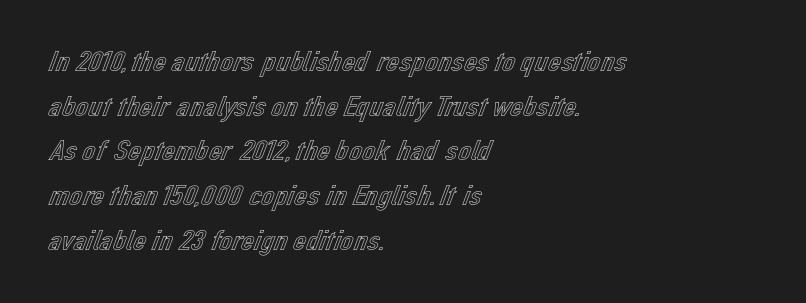
Has an underline been added? It has not. Think of a printed novel: that variable character pitch is what you see here. These lines are set flush left with a ragged right edge. Vertical spacing — default.
